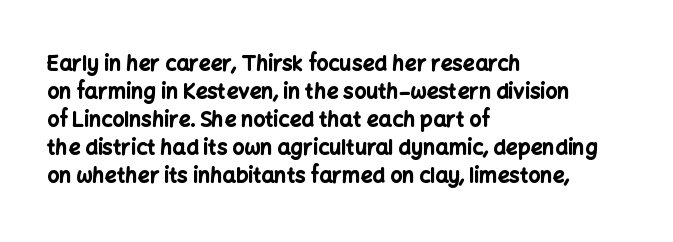
{"italic": "no", "bold": "yes", "underline": "no", "align": "left", "line_spacing": "normal", "line_spacing_ratio": 1.33, "letter_spacing": "normal", "letter_spacing_em": 0.0, "glyph_px": 21}
